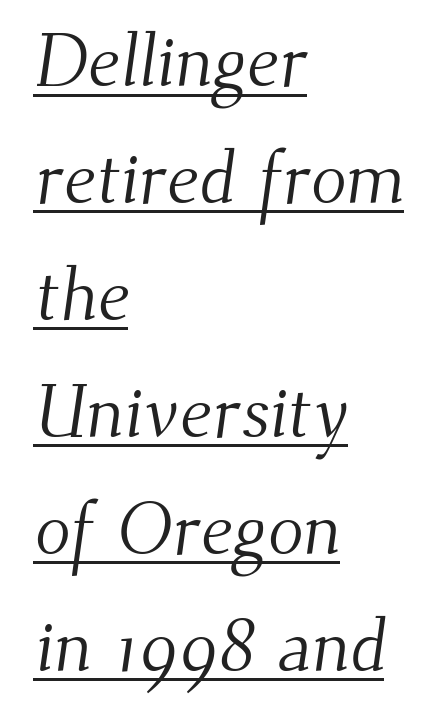
{"serif": "yes", "bold": "no", "weight": "light", "width": "normal", "stroke_contrast": "medium", "x_height": "small", "monospaced": "no", "underline": "yes", "align": "left", "line_spacing": "normal", "line_spacing_ratio": 1.58, "letter_spacing": "normal", "letter_spacing_em": 0.0, "glyph_px": 74}
